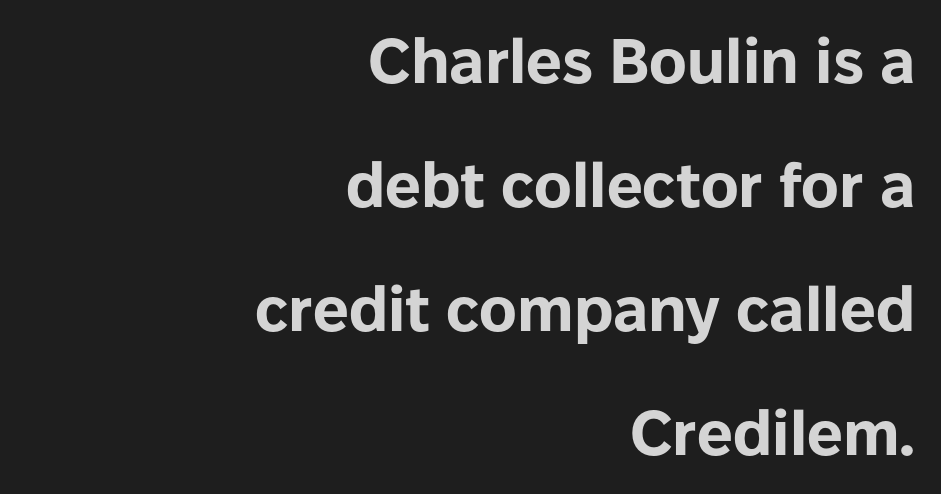
Here the designer chose a conventional face with non-uniform glyph widths. Every row of glyphs terminates at an identical x-position on the right. Nope, not italic — everything's standing straight. The foot of each line stays bare and open. Stroke thickness is high; the sample reads as a true bold.
